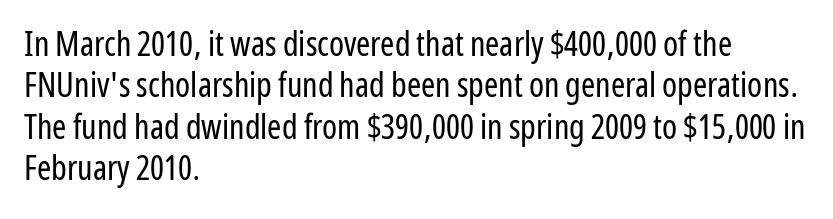
The space beneath each line is pristine and unruled. The font's upright variant was chosen for this text. All the whitespace from short lines collects on the right. No chunkiness to these letters — they're not bold.
